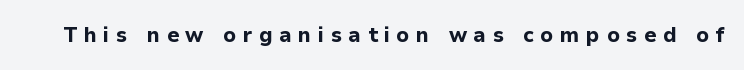
The strokes are fattened all the way to bold. How are the letters spaced? Widely, with obvious added tracking. A roman cut, with each character standing at attention. The specimen omits any rule beneath the text block's lines.
